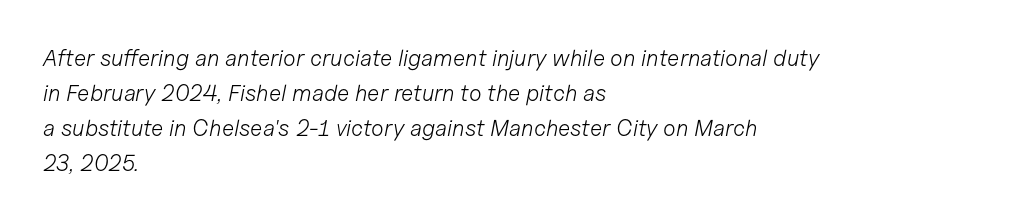
Q: Is the text bold? A: No.
Q: Is the text italic (slanted)? A: Yes, it leans right by about 11 degrees.
Q: Is the text underlined? A: No.
Q: How is the paragraph aligned? A: Left-aligned.
Q: Is the spacing between letters normal or unusually wide? A: Normal.
Q: Is the spacing between lines tight, normal or loose? A: Normal.
